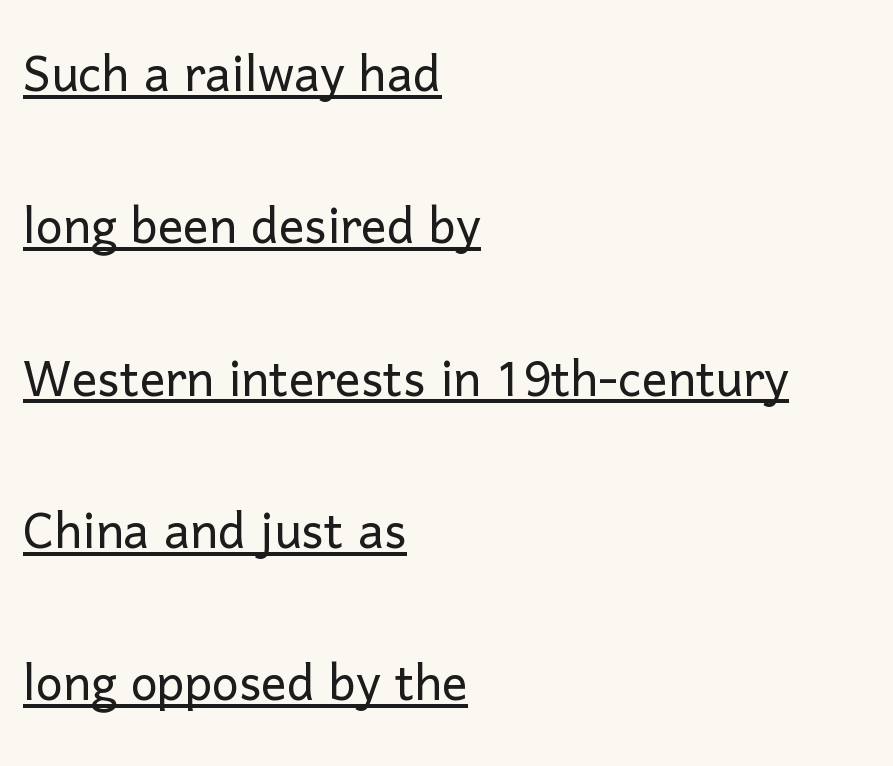
Tall strokes in this sample are plumb rather than angled. The specimen includes a rule beneath the text block's lines. This is sans-serif lettering, the kind often seen on screens and signage. Whoever set this chose breathing room over compactness in the vertical rhythm.
